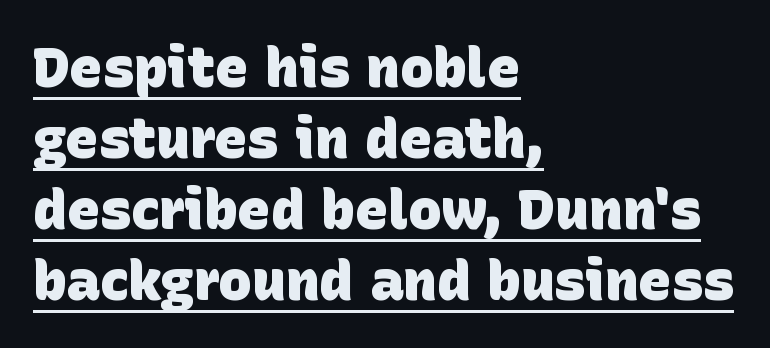
Q: Is the text bold? A: Yes.
Q: Is the typeface a serif or a sans-serif typeface? A: Sans-serif.
Q: Is the text underlined? A: Yes.
Q: How is the paragraph aligned? A: Left-aligned.
Q: Is the spacing between letters normal or unusually wide? A: Normal.
Q: Is the spacing between lines tight, normal or loose? A: Normal.
Q: Width (condensed, normal, or wide)? A: Normal.
Q: Stroke contrast? A: Low.
Q: x-height? A: Large.
Q: Monospaced? A: No.
